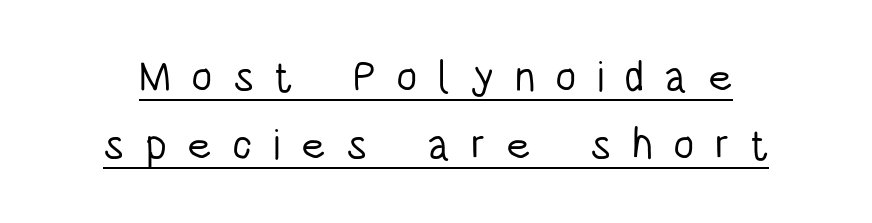
{"serif": "no", "italic": "no", "bold": "no", "weight": "light", "width": "condensed", "stroke_contrast": "low", "x_height": "large", "monospaced": "no", "underline": "yes", "line_spacing": "normal", "line_spacing_ratio": 1.59, "letter_spacing": "wide", "letter_spacing_em": 0.47, "glyph_px": 43}
